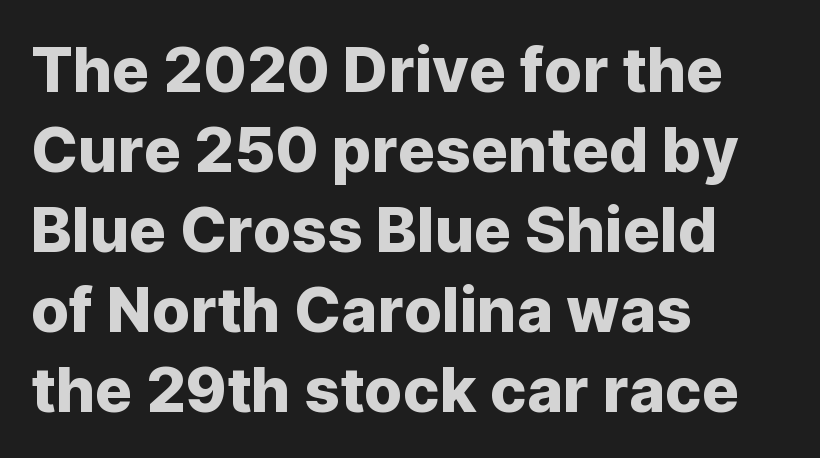
{"serif": "no", "italic": "no", "width": "normal", "stroke_contrast": "low", "x_height": "medium", "monospaced": "no", "underline": "no", "align": "left", "line_spacing": "normal", "line_spacing_ratio": 1.29, "letter_spacing": "normal", "letter_spacing_em": 0.0, "glyph_px": 62}
